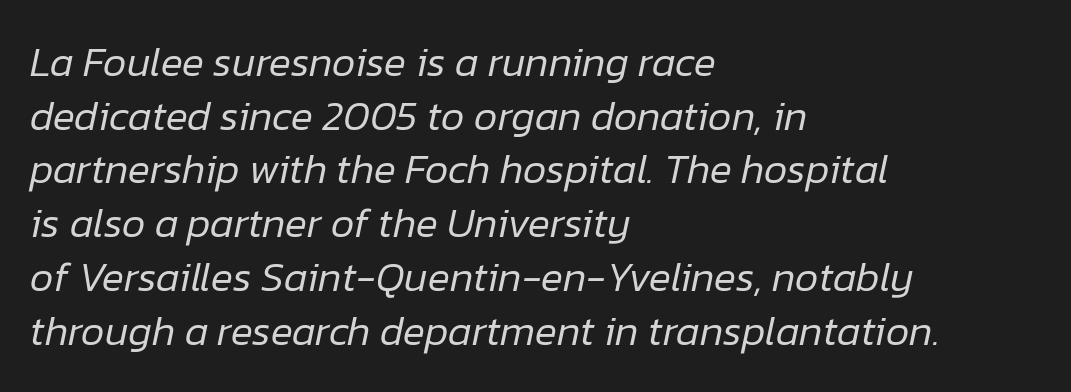
The image shows 41 px regular-weight type, italic (leaning right); set left-aligned, normal line spacing (1.31x), normal letter spacing, not underlined; low stroke contrast and a medium x-height.
